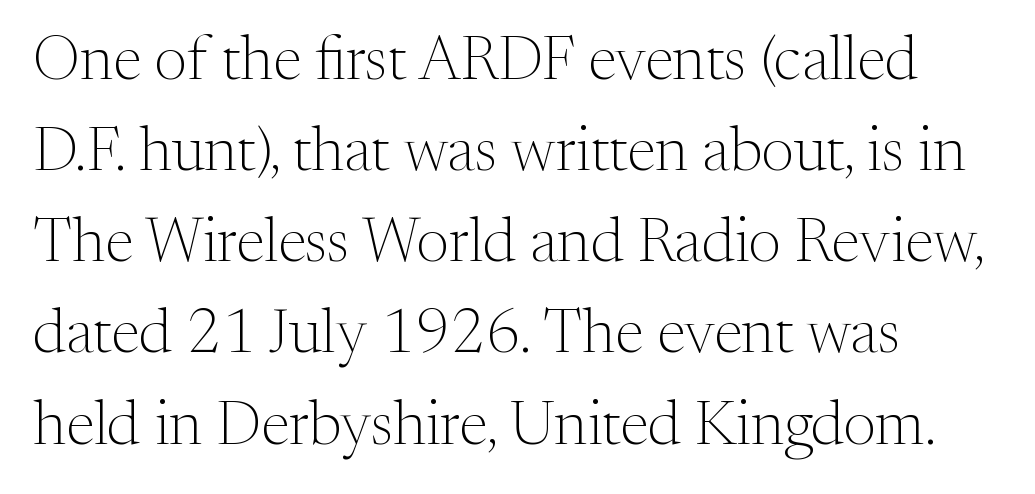
Q: Is the text bold? A: No.
Q: Is the text italic (slanted)? A: No, it is upright.
Q: Is the typeface a serif or a sans-serif typeface? A: Serif.
Q: Is the text underlined? A: No.
Q: How is the paragraph aligned? A: Left-aligned.
Q: Is the spacing between letters normal or unusually wide? A: Normal.
Q: Is the spacing between lines tight, normal or loose? A: Normal.
Q: Width (condensed, normal, or wide)? A: Normal.
Q: Stroke contrast? A: Medium.
Q: x-height? A: Medium.
Q: Monospaced? A: No.
